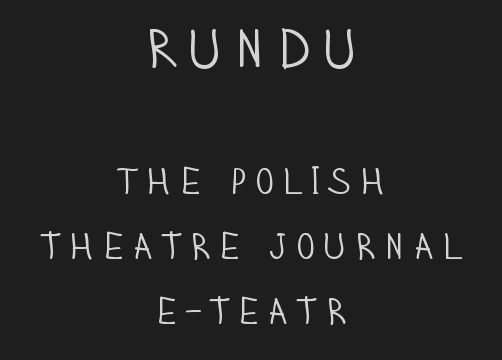
The rag falls on both sides of this text block equally. Glance below the letters and you will spot only blank space. Weight: in the light-to-regular range. Each letter keeps its own natural width here, so spacing adapts to shape.
